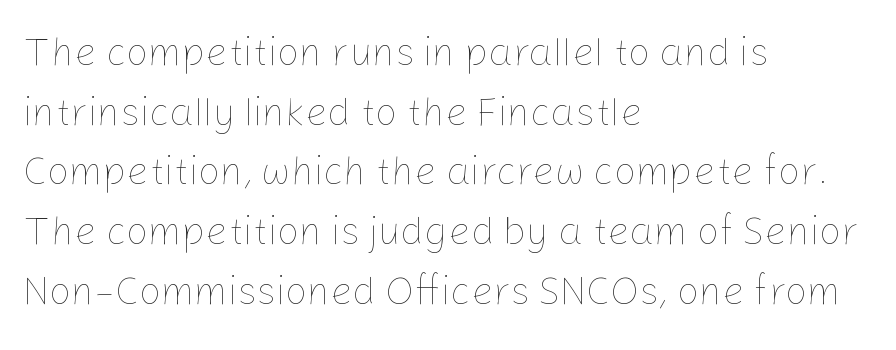
Has an underline been added? It has not. Teacher's note: observe the even left margin — that is flush-left alignment. Each stroke keeps to a modest, everyday thickness or less. A roman cut, with each character standing at attention. Varying glyph widths throughout — classic text-font behaviour. How would I describe the line gaps? Plain and ordinary.
